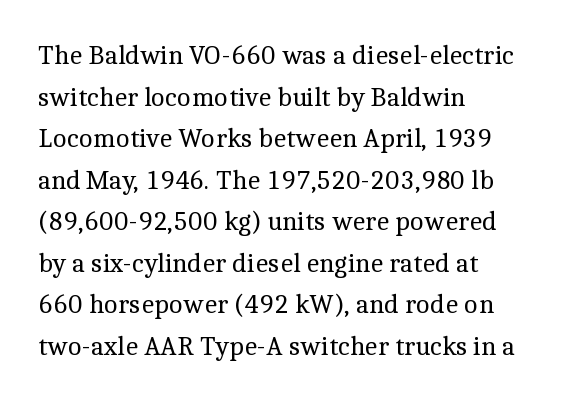
This sample uses an upright cut, with every glyph sitting square on the baseline. Lines of text with bare space underneath. The setting favours the left margin, as ordinary paragraphs usually do. Leading: standard. The typesetting does not lean heavy: it is not bold. You could call the tracking neutral — neither tight nor loose.
